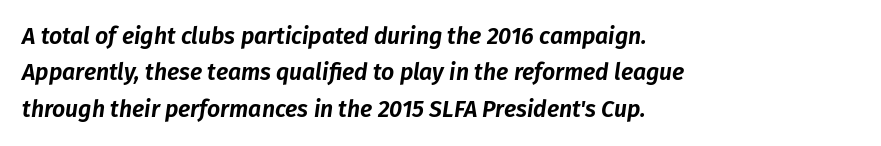
The image shows 23 px text type, italic (leaning right); set left-aligned, normal line spacing (1.58x), normal letter spacing, not underlined.
